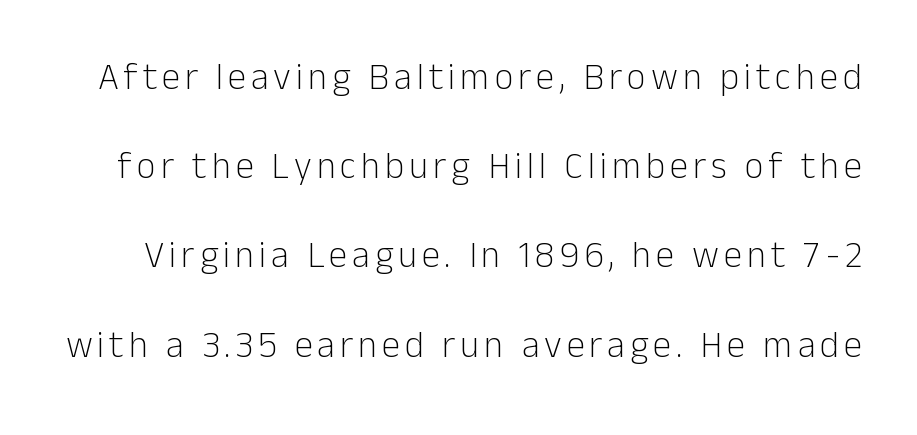
The image shows 37 px light sans-serif type, upright; set loose line spacing (2.41x), not underlined; low stroke contrast and a medium x-height.
